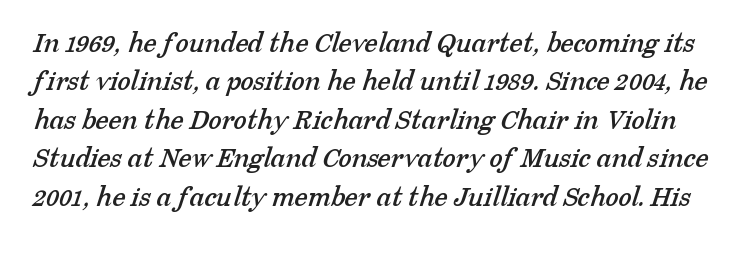
Q: Is the typeface a serif or a sans-serif typeface? A: Serif.
Q: Is the text underlined? A: No.
Q: Is the spacing between letters normal or unusually wide? A: Normal.
Q: Is the spacing between lines tight, normal or loose? A: Normal.
Q: Width (condensed, normal, or wide)? A: Normal.
Q: Stroke contrast? A: Low.
Q: x-height? A: Medium.
Q: Monospaced? A: No.
